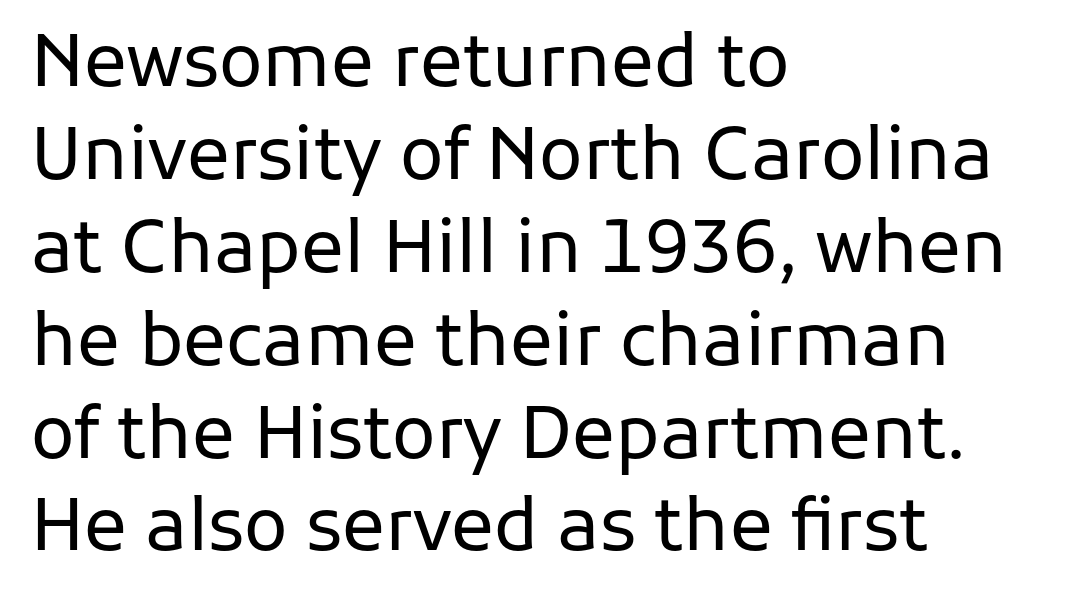
Q: Is the text bold? A: No.
Q: Is the text italic (slanted)? A: No, it is upright.
Q: Is the typeface a serif or a sans-serif typeface? A: Sans-serif.
Q: Is the text underlined? A: No.
Q: How is the paragraph aligned? A: Left-aligned.
Q: Is the spacing between letters normal or unusually wide? A: Normal.
Q: Is the spacing between lines tight, normal or loose? A: Normal.
Q: Width (condensed, normal, or wide)? A: Normal.
Q: Stroke contrast? A: Low.
Q: x-height? A: Medium.
Q: Monospaced? A: No.
